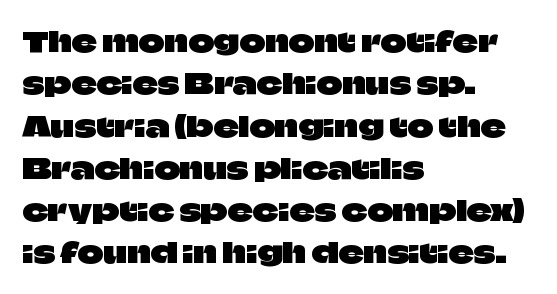
The lettering holds an erect, upright posture throughout. A typesetter would call this zero additional tracking. The words here are not underlined. The type family on display is of the sans-serif kind. A normal amount of white space separates one row of letters from the next. Here the designer chose a conventional face with non-uniform glyph widths.
